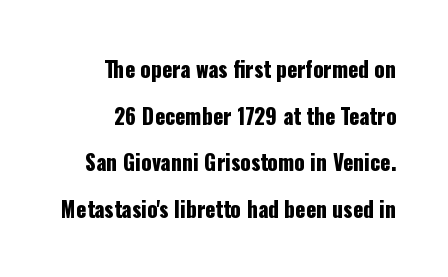
A typesetter would call this leading open, well beyond the default. Inter-character spacing is left at the font's built-in metrics. The specimen reads as upright at a glance. Plain, unruled lines of type. Short and long lines alike share a common ending point at right.
